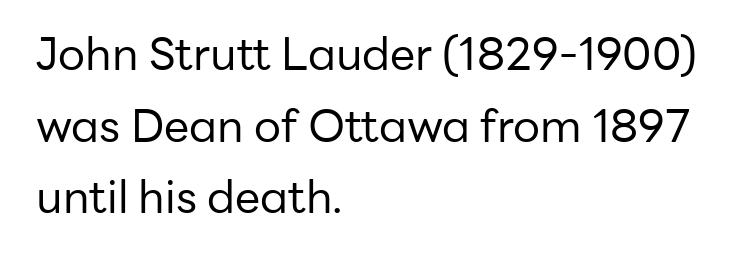
Layout note: lines flush left. This rendering leaves character spacing at its baseline value. The space directly below the letters is spotless. Serifs: no, the terminals of the letterforms are clean. These lines were composed using upright roman letters.
